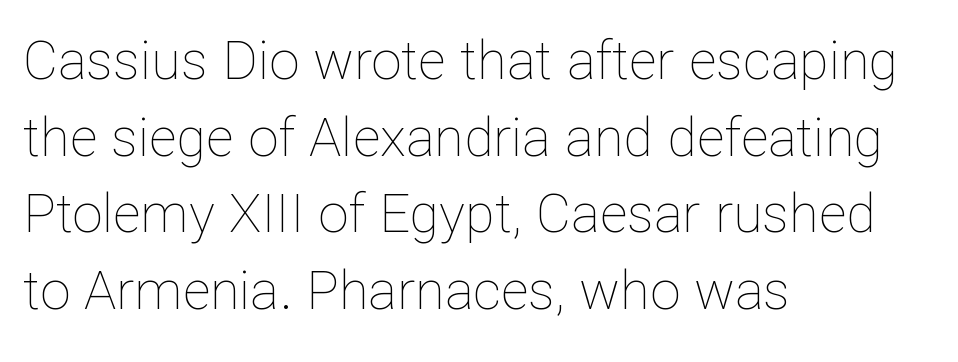
A quiet, ordinary-to-light weight characterises the typeface. Characters follow at the spacing the type designer built in. The gap between lines stays unmarked. Compared with a centered layout, this one pins lines to the left instead.
